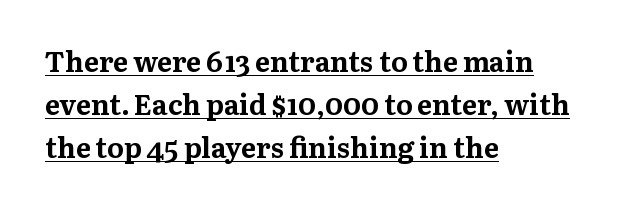
Q: Is the text bold? A: Yes.
Q: Is the text italic (slanted)? A: No, it is upright.
Q: Is the typeface a serif or a sans-serif typeface? A: Serif.
Q: Is the text underlined? A: Yes.
Q: How is the paragraph aligned? A: Left-aligned.
Q: Is the spacing between letters normal or unusually wide? A: Normal.
Q: Is the spacing between lines tight, normal or loose? A: Normal.
Q: Width (condensed, normal, or wide)? A: Normal.
Q: Stroke contrast? A: Medium.
Q: x-height? A: Medium.
Q: Monospaced? A: No.
